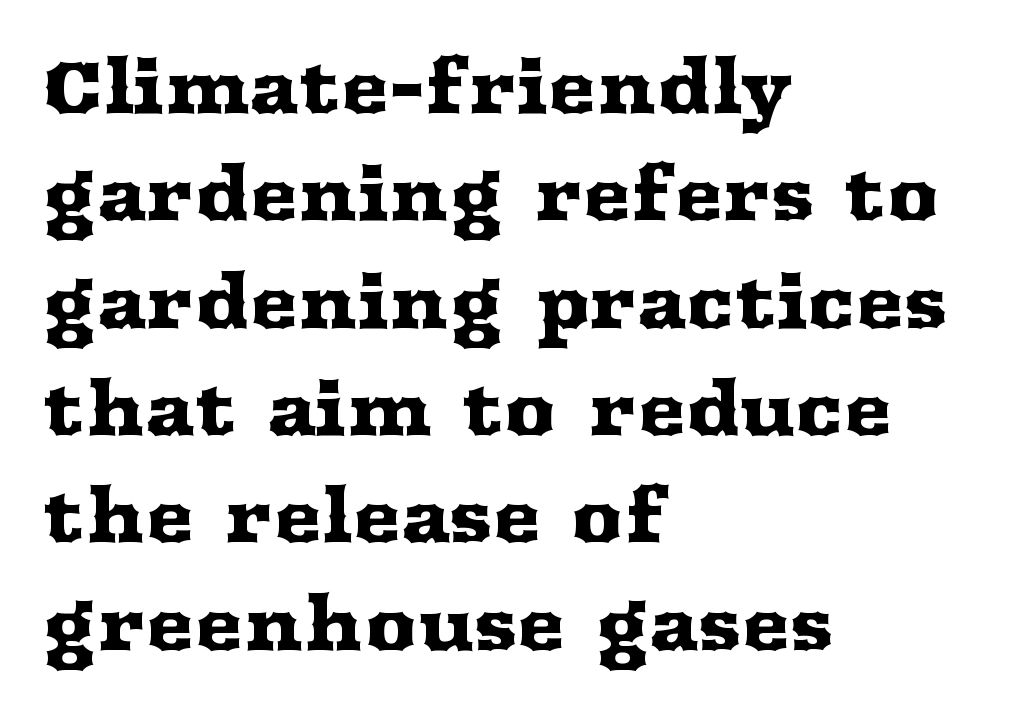
{"serif": "yes", "italic": "no", "width": "wide", "stroke_contrast": "medium", "x_height": "medium", "monospaced": "no", "underline": "no", "align": "left", "line_spacing": "normal", "line_spacing_ratio": 1.47, "letter_spacing": "normal", "letter_spacing_em": 0.0, "glyph_px": 73}
